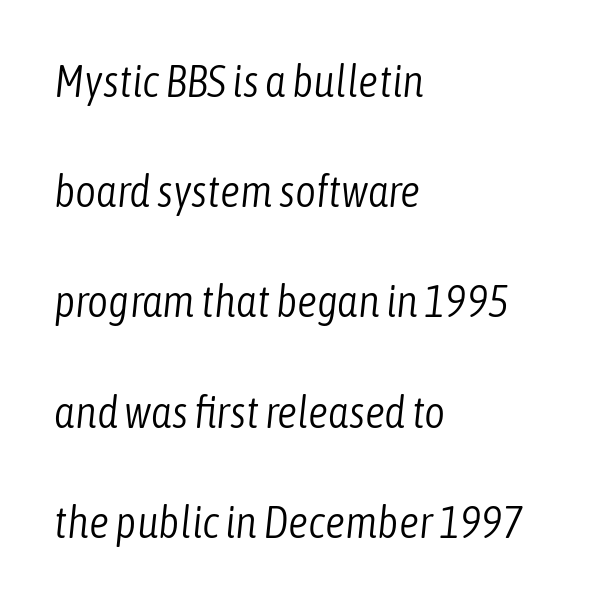
All the whitespace from short lines collects on the right. You could fit nearly another row in the gap between these rows. Any mark beneath the type? The region is blank. Students, note that the glyphs here touch the page at normal intervals.
